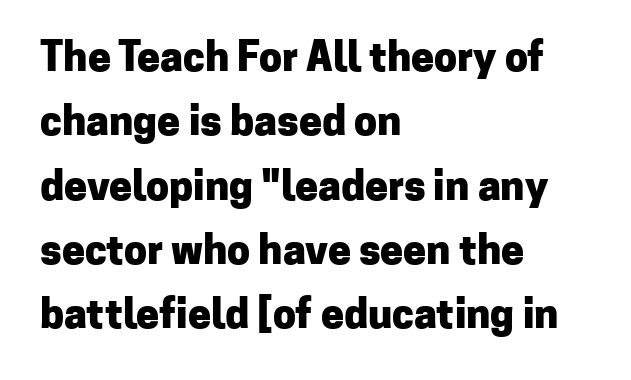
Q: Is the text bold? A: Yes.
Q: Is the text italic (slanted)? A: No, it is upright.
Q: Is the typeface a serif or a sans-serif typeface? A: Sans-serif.
Q: Is the text underlined? A: No.
Q: How is the paragraph aligned? A: Left-aligned.
Q: Is the spacing between letters normal or unusually wide? A: Normal.
Q: Is the spacing between lines tight, normal or loose? A: Normal.
Q: Width (condensed, normal, or wide)? A: Normal.
Q: Stroke contrast? A: Low.
Q: x-height? A: Medium.
Q: Monospaced? A: No.
